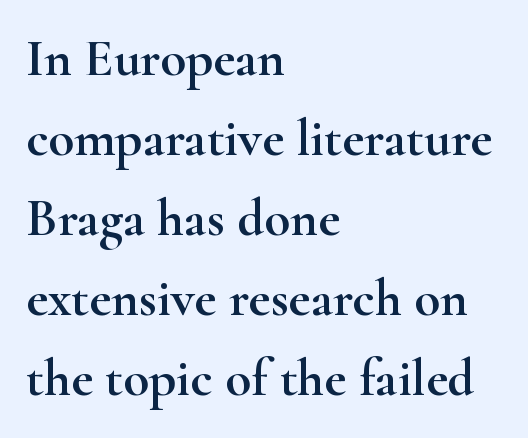
{"serif": "yes", "italic": "no", "width": "wide", "stroke_contrast": "high", "x_height": "small", "monospaced": "no", "underline": "no", "align": "left", "line_spacing": "normal", "line_spacing_ratio": 1.51, "letter_spacing": "normal", "letter_spacing_em": 0.0, "glyph_px": 53}
